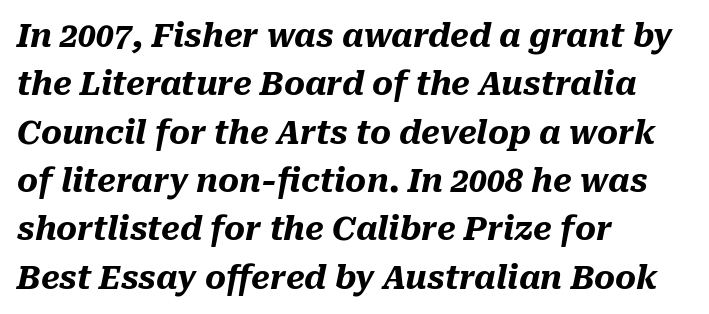
These lines are rendered in a variable-pitch font. These lines keep a tight, regular rhythm from letter to letter. This sample is left-justified, so line endings fall wherever the words run out. Decoration check: the copy has no underline.
